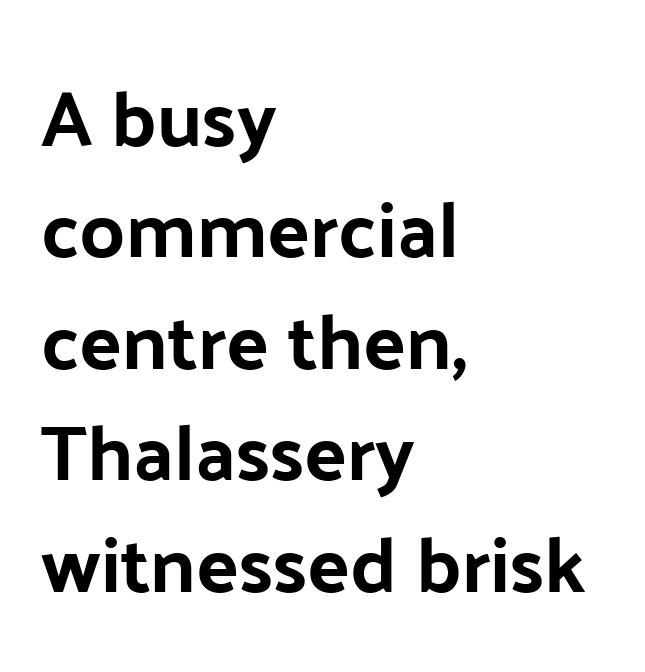
The image shows 79 px bold sans-serif type, upright; set left-aligned, normal line spacing (1.41x), normal letter spacing, not underlined; low stroke contrast and a medium x-height.
